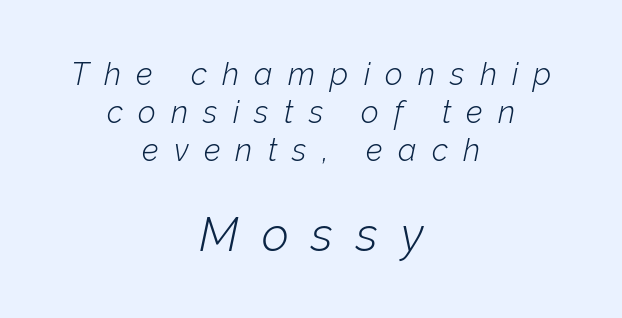
The characters are drawn with everyday or finer stroke widths. This rendering features lettering with no underline. This sample uses expanded letter spacing, leaving extra air between glyphs. Each letter keeps its own natural width here, so spacing adapts to shape. When letters slant like this, we call the style italic.
